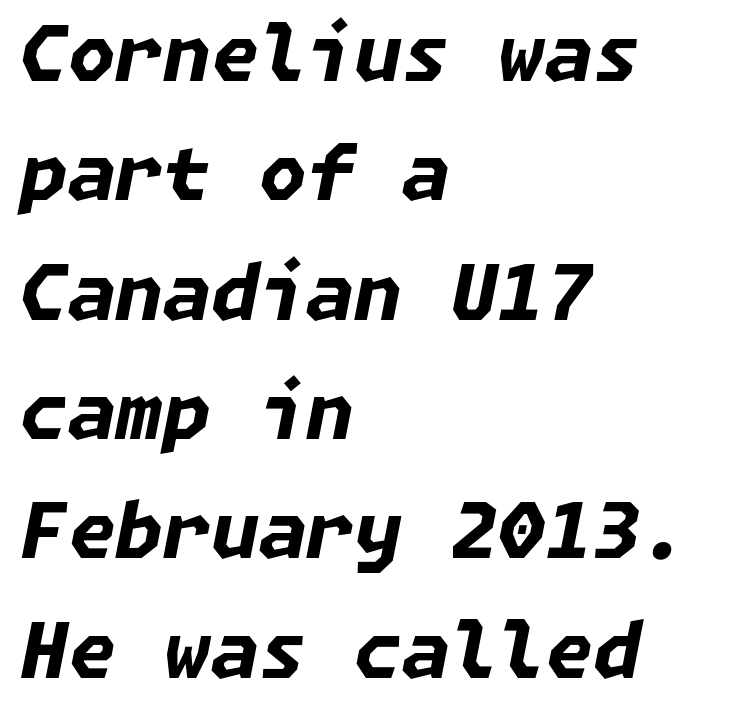
Posture: slanted. Whoever set this chose a conventional vertical rhythm. The words here are not underlined. How are the letters spaced? Ordinarily, with no added tracking. The typesetter chose a ragged-right arrangement here. Does the weight exceed regular? Yes, all the way to bold.
